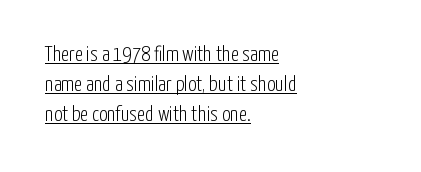
A light-to-regular cut is what we see here. This sample uses an upright cut, with every glyph sitting square on the baseline. The passage shown stacks its lines at a standard gap. Each line starts at the same left margin while the right side varies. The glyphs are accompanied by a horizontal stroke just below them. These lines keep a tight, regular rhythm from letter to letter.
